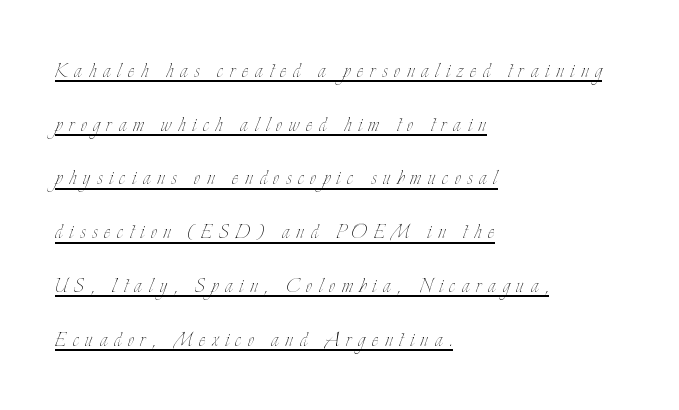
Q: Is the text bold? A: No.
Q: Is the text italic (slanted)? A: Yes.
Q: Is the text underlined? A: Yes.
Q: How is the paragraph aligned? A: Left-aligned.
Q: Is the spacing between letters normal or unusually wide? A: Unusually wide.
Q: Is the spacing between lines tight, normal or loose? A: Loose.
